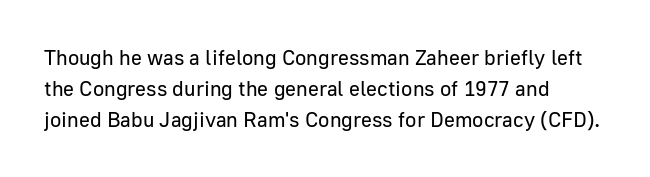
Q: Is the text bold? A: No.
Q: Is the text italic (slanted)? A: No, it is upright.
Q: Is the text underlined? A: No.
Q: How is the paragraph aligned? A: Left-aligned.
Q: Is the spacing between letters normal or unusually wide? A: Normal.
Q: Is the spacing between lines tight, normal or loose? A: Normal.
